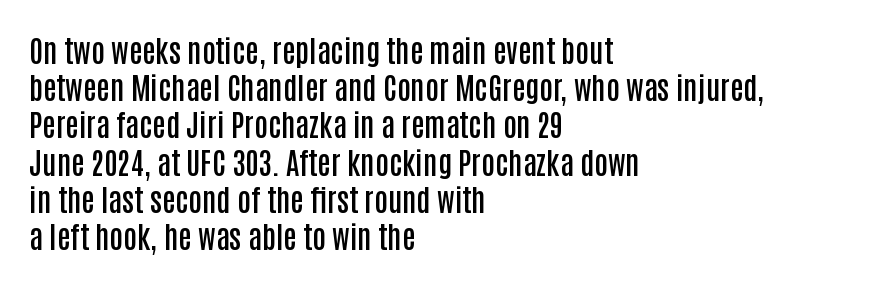
{"serif": "no", "italic": "no", "bold": "semi", "weight": "semibold", "width": "condensed", "stroke_contrast": "low", "x_height": "large", "monospaced": "no", "underline": "no", "align": "left", "line_spacing_ratio": 1.24, "letter_spacing": "normal", "letter_spacing_em": 0.0, "glyph_px": 30}
